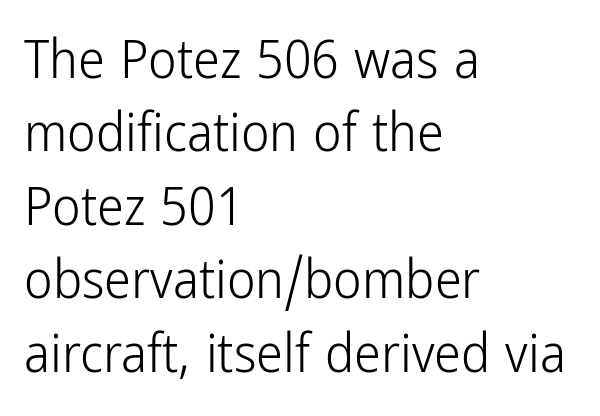
{"serif": "no", "italic": "no", "bold": "no", "weight": "light", "width": "condensed", "stroke_contrast": "low", "x_height": "medium", "monospaced": "no", "underline": "no", "align": "left", "line_spacing": "normal", "line_spacing_ratio": 1.36, "letter_spacing": "normal", "letter_spacing_em": 0.0, "glyph_px": 54}
